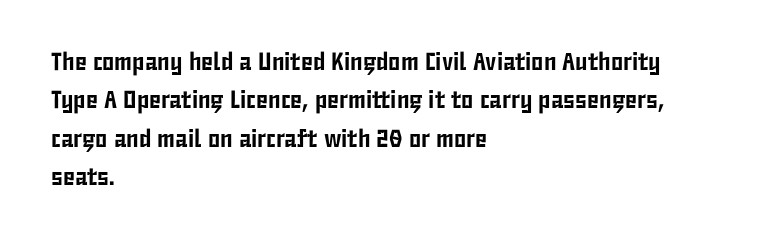
These lines stack with their left ends in a neat column. This is the regular roman posture of the typeface. Leading matches the norm, producing a regular column. No extra tracking has been applied to these lines. Type without underlining.
